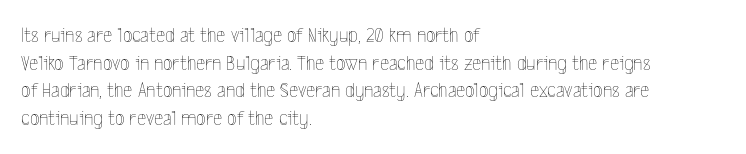
{"italic": "no", "bold": "no", "underline": "no", "align": "left", "line_spacing": "normal", "line_spacing_ratio": 1.26, "letter_spacing": "normal", "letter_spacing_em": 0.0, "glyph_px": 22}
